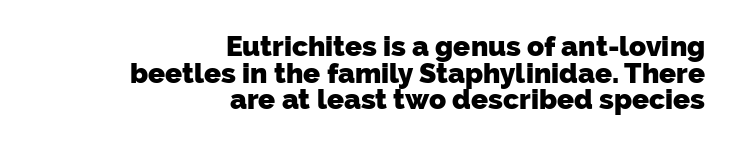
Q: Is the text bold? A: Yes.
Q: Is the typeface a serif or a sans-serif typeface? A: Sans-serif.
Q: Is the text underlined? A: No.
Q: How is the paragraph aligned? A: Right-aligned.
Q: Is the spacing between letters normal or unusually wide? A: Normal.
Q: Is the spacing between lines tight, normal or loose? A: Tight.
Q: Width (condensed, normal, or wide)? A: Normal.
Q: Stroke contrast? A: Low.
Q: x-height? A: Medium.
Q: Monospaced? A: No.
